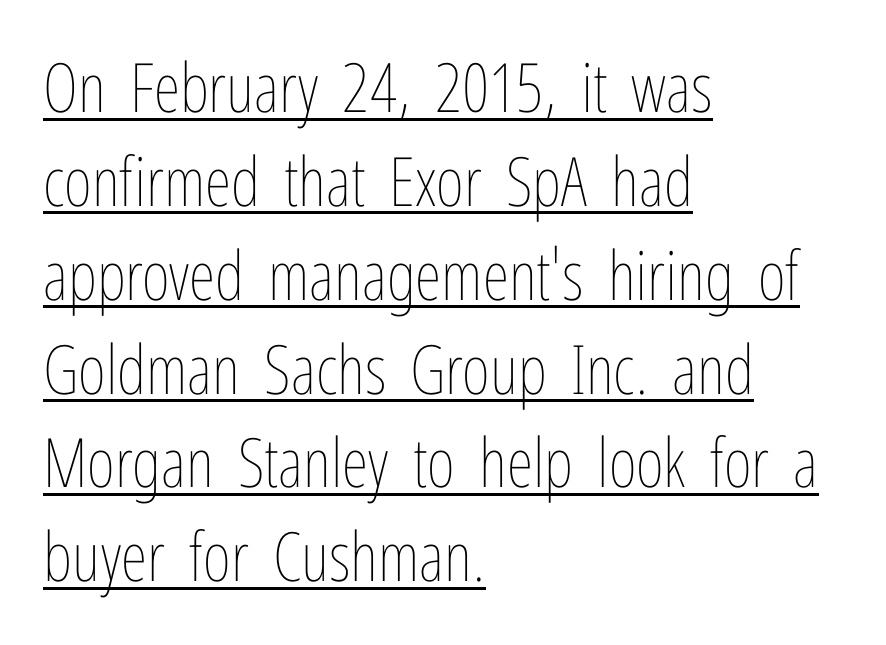
Is the block centered? No — it sits flush against the left margin. The axis of the letterforms is exactly vertical. Is there an underline? Yes — a line sits under the letters. The weight would be labelled regular, book, light, or lighter still.
